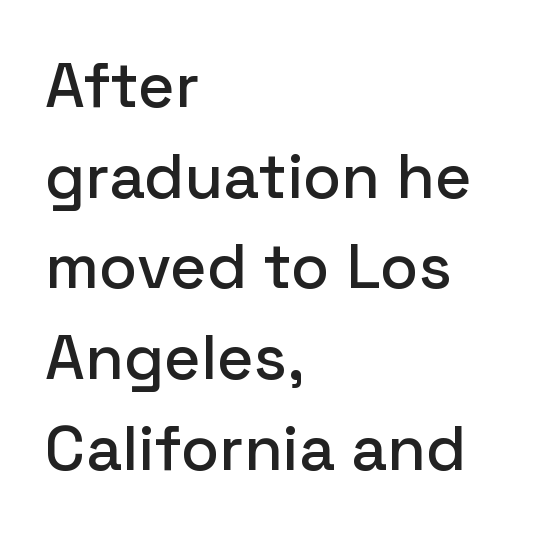
{"serif": "no", "italic": "no", "width": "normal", "stroke_contrast": "low", "x_height": "medium", "monospaced": "no", "underline": "no", "align": "left", "line_spacing": "normal", "line_spacing_ratio": 1.44, "letter_spacing": "normal", "letter_spacing_em": 0.0, "glyph_px": 63}
